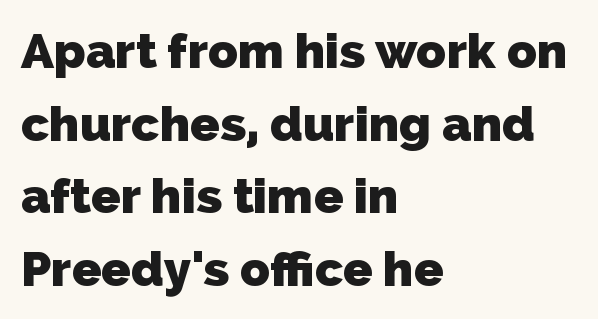
Q: Is the text bold? A: Yes.
Q: Is the typeface a serif or a sans-serif typeface? A: Sans-serif.
Q: Is the text underlined? A: No.
Q: How is the paragraph aligned? A: Left-aligned.
Q: Is the spacing between letters normal or unusually wide? A: Normal.
Q: Is the spacing between lines tight, normal or loose? A: Normal.
Q: Width (condensed, normal, or wide)? A: Normal.
Q: Stroke contrast? A: Low.
Q: x-height? A: Medium.
Q: Monospaced? A: No.
